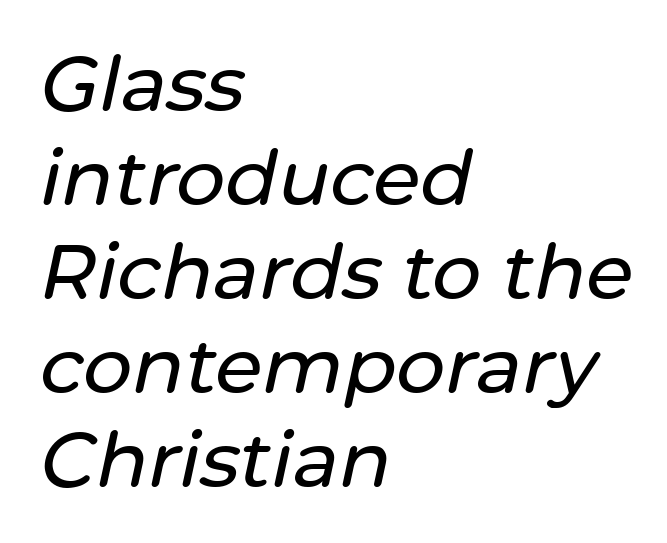
The image shows 77 px text type, italic (leaning right); set left-aligned, line spacing 1.22x, normal letter spacing, not underlined; low stroke contrast and a medium x-height.
